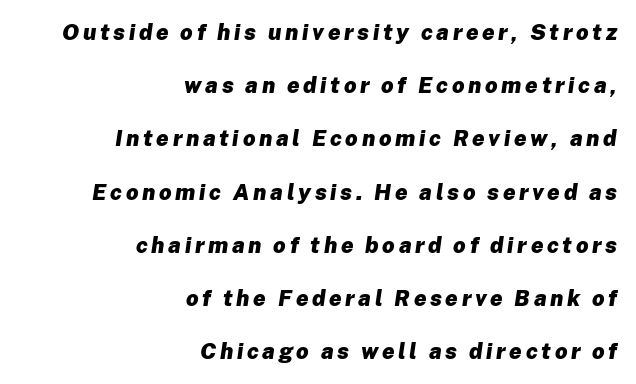
The image shows 22 px bold type, italic (leaning right); set right-aligned, loose line spacing (2.42x), not underlined.
